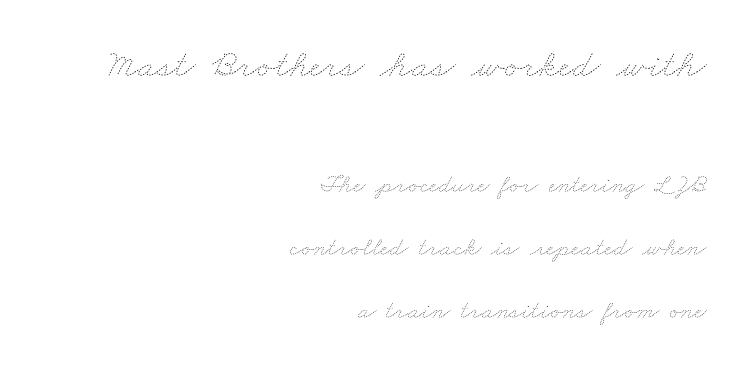
Underlining? Definitely not there. This sample trades compactness for vertical openness between lines. Compared with a typical body face, this is equally light or lighter still. These lines stack with their right ends in a neat column. The line texture is even and compact thanks to regular tracking. Whoever set this made the first block the dominant, larger element.
